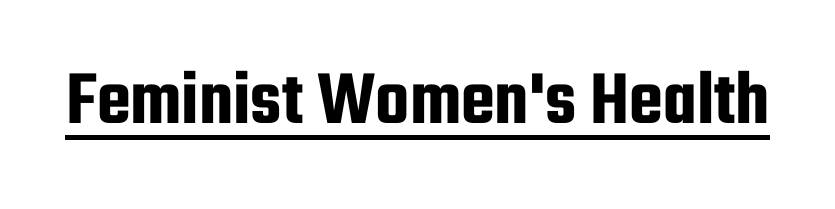
Q: Is the text italic (slanted)? A: No, it is upright.
Q: Is the typeface a serif or a sans-serif typeface? A: Sans-serif.
Q: Is the text underlined? A: Yes.
Q: Is the spacing between letters normal or unusually wide? A: Normal.
Q: Width (condensed, normal, or wide)? A: Condensed.
Q: Stroke contrast? A: Low.
Q: x-height? A: Medium.
Q: Monospaced? A: No.
